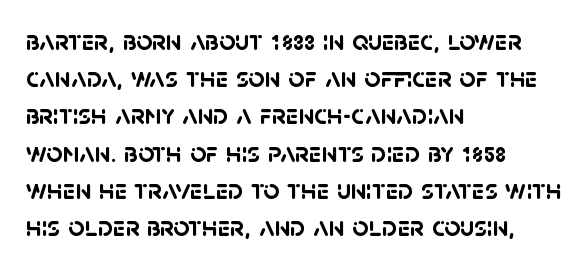
What kind of face is this? One without serifs — a sans. A normal amount of white space separates one row of letters from the next. The strokes are fattened all the way to bold. Caption: standard tracking, unaltered.
